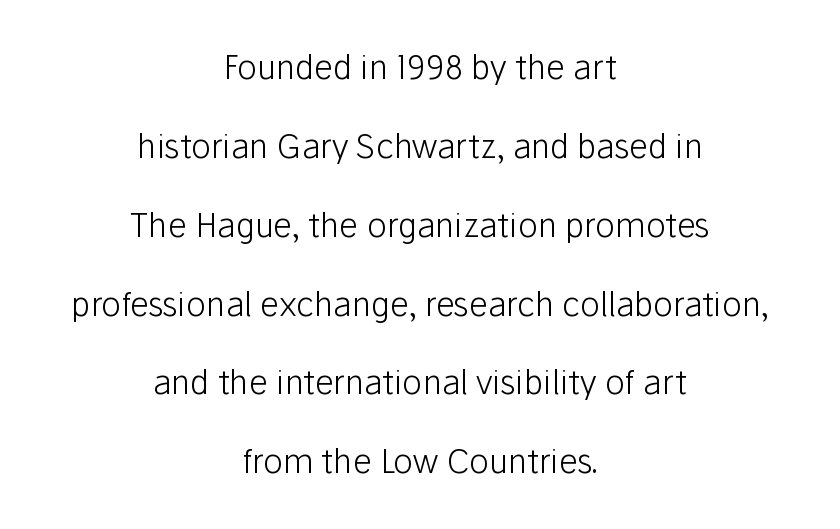
The setting favours the middle, as headings and verse often do. The face used here is proportionally spaced, like ordinary book or web type. Line spacing here is loose. Anything drawn beneath the words? Only blank space. The strokes carry an ordinary text weight at most.
